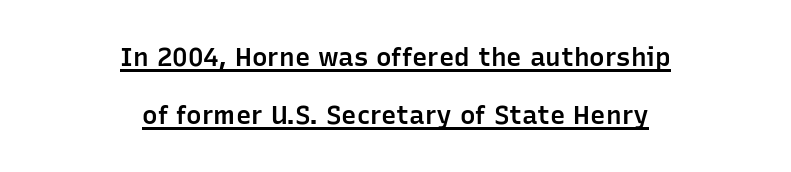
The horizontal fit of the characters is conventional and even. One glance says open: line gaps are wider than usual. Does the weight exceed regular? Yes, but only to semibold. Rendered with straight, roman letterforms. Underline: present.
